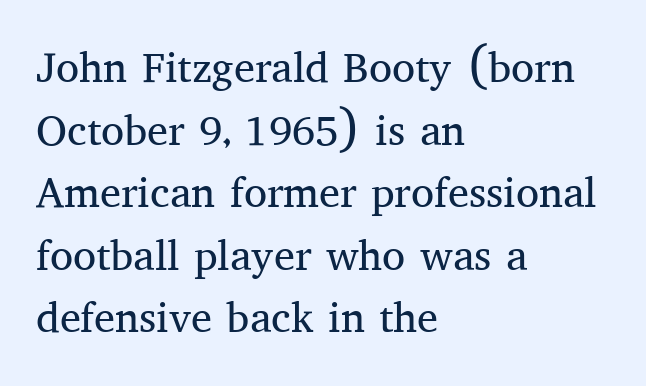
{"serif": "yes", "italic": "no", "bold": "no", "weight": "regular", "width": "normal", "stroke_contrast": "medium", "x_height": "medium", "monospaced": "no", "underline": "no", "align": "left", "line_spacing": "normal", "line_spacing_ratio": 1.49, "letter_spacing": "normal", "letter_spacing_em": 0.0, "glyph_px": 42}
